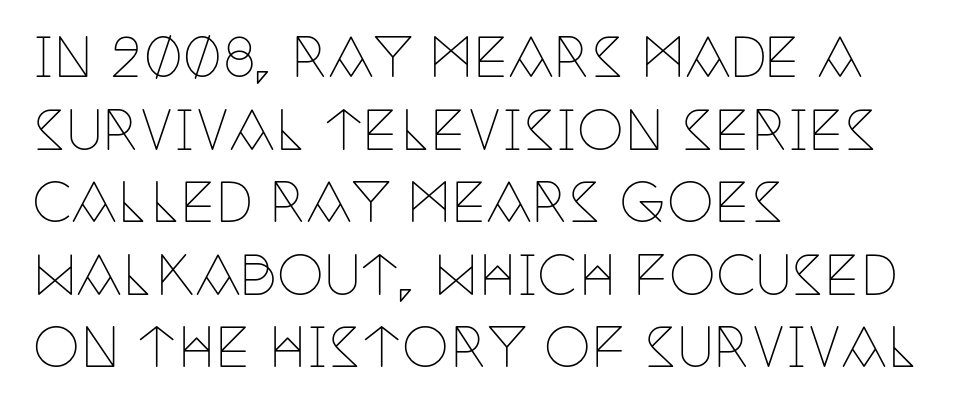
Q: Is the text bold? A: No.
Q: Is the text italic (slanted)? A: No, it is upright.
Q: Is the typeface a serif or a sans-serif typeface? A: Serif.
Q: Is the text underlined? A: No.
Q: How is the paragraph aligned? A: Left-aligned.
Q: Is the spacing between letters normal or unusually wide? A: Normal.
Q: Is the spacing between lines tight, normal or loose? A: Normal.
Q: Width (condensed, normal, or wide)? A: Condensed.
Q: Stroke contrast? A: Low.
Q: x-height? A: Large.
Q: Monospaced? A: No.
